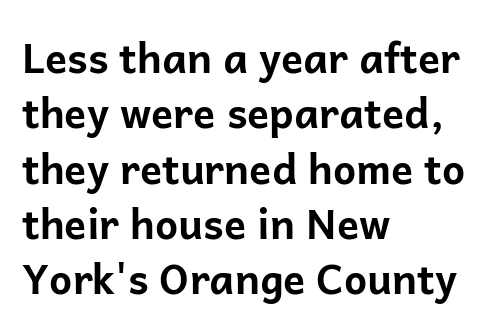
{"serif": "no", "italic": "no", "bold": "yes", "weight": "bold", "width": "normal", "stroke_contrast": "low", "x_height": "medium", "monospaced": "no", "underline": "no", "align": "left", "line_spacing": "normal", "line_spacing_ratio": 1.35, "letter_spacing": "normal", "letter_spacing_em": 0.0, "glyph_px": 41}
